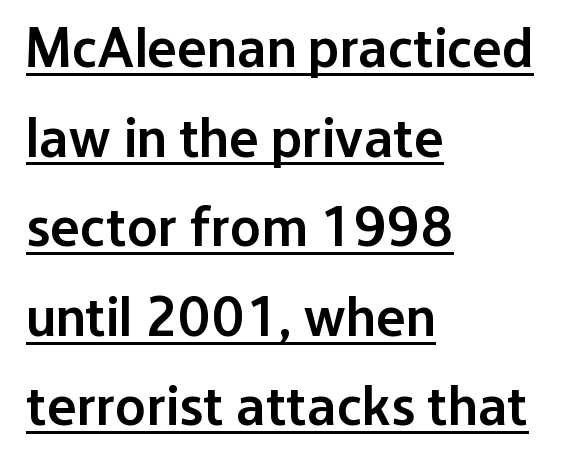
{"serif": "no", "italic": "no", "bold": "semi", "weight": "semibold", "width": "normal", "stroke_contrast": "low", "x_height": "medium", "monospaced": "no", "underline": "yes", "align": "left", "line_spacing": "normal", "line_spacing_ratio": 1.6, "letter_spacing": "normal", "letter_spacing_em": 0.0, "glyph_px": 56}
